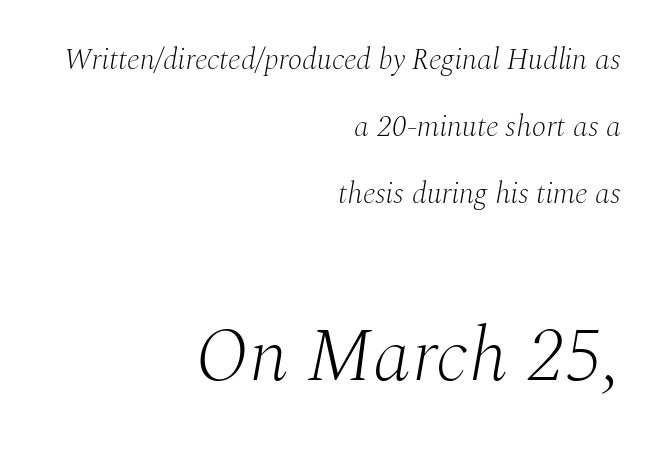
The image shows 76 px light serif type, italic (leaning right); set right-aligned, loose line spacing (2.24x), normal letter spacing, not underlined; the second (bottom) block is 2.53x larger; medium stroke contrast and a medium x-height.
